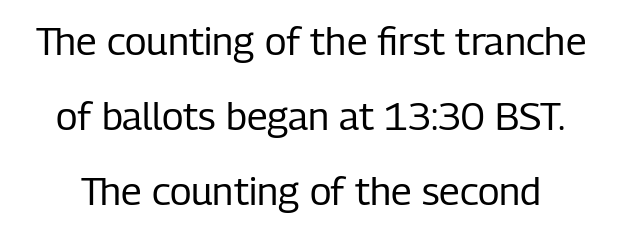
The image shows 39 px regular-weight, condensed sans-serif type, upright; set loose line spacing (1.92x), normal letter spacing, not underlined; low stroke contrast and a medium x-height.
